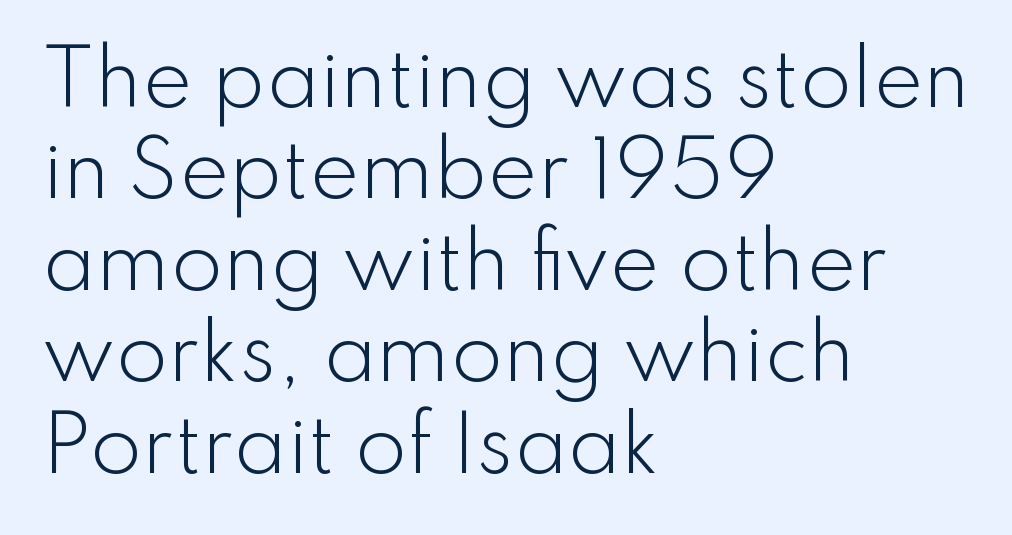
This rendering leaves character spacing at its baseline value. This rendering employs a face without finishing strokes, i.e., a sans-serif. Reading down the block, your eye returns to a fixed left position each line. The lettering stays uniformly vertical, giving the passage a roman look.
